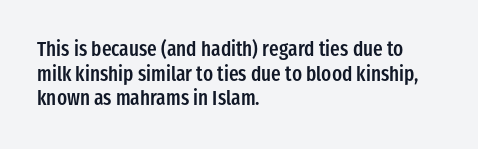
{"italic": "no", "bold": "semi", "underline": "no", "align": "left", "line_spacing_ratio": 1.23, "letter_spacing": "normal", "letter_spacing_em": 0.0, "glyph_px": 20}
